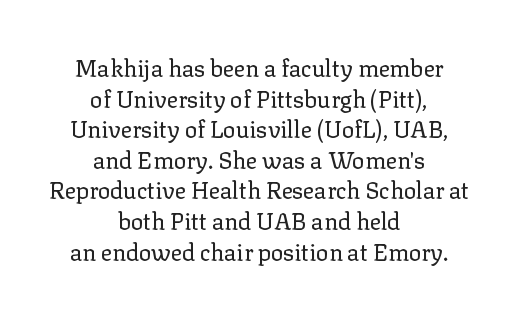
Interline gaps are of average width in this sample. Posture: upright roman. The glyphs are unaccompanied by any horizontal stroke below them. Teacher's note: observe the equal gaps on both sides — that is centered alignment. Stems here are at most as thick as an everyday book face.
